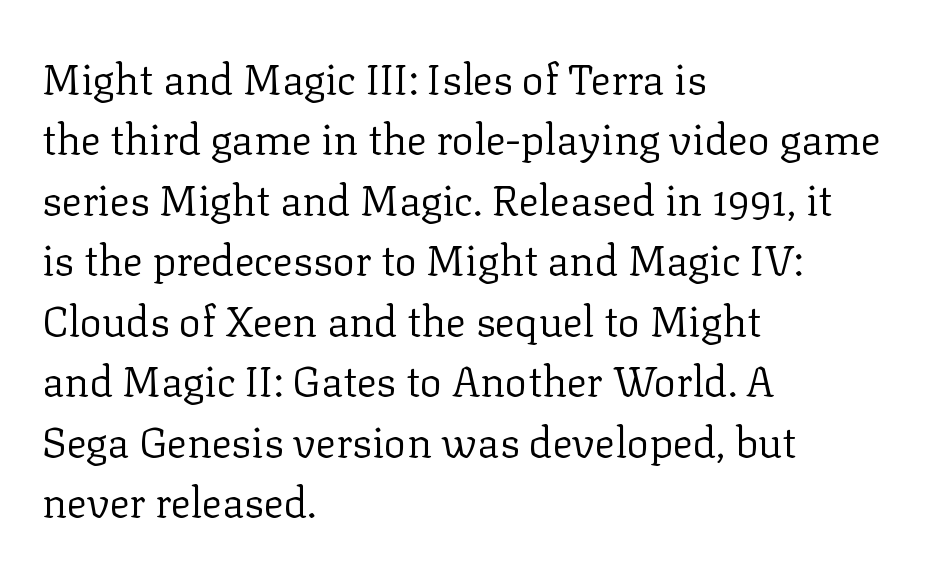
{"serif": "yes", "italic": "no", "bold": "no", "weight": "regular", "width": "normal", "stroke_contrast": "low", "x_height": "medium", "monospaced": "no", "underline": "no", "align": "left", "line_spacing": "normal", "line_spacing_ratio": 1.44, "letter_spacing": "normal", "letter_spacing_em": 0.0, "glyph_px": 42}
